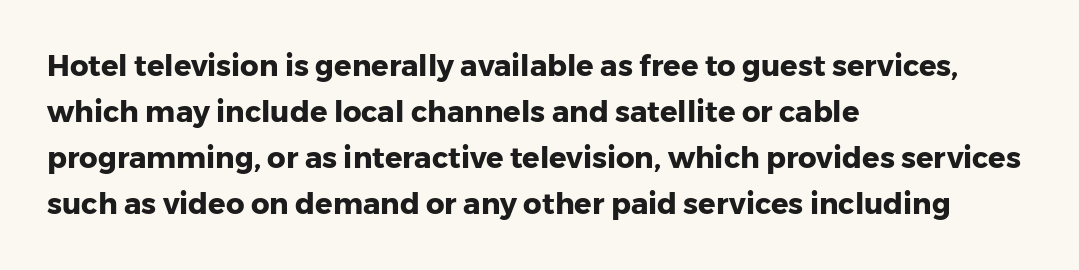
{"serif": "no", "italic": "no", "bold": "yes", "weight": "heavy", "width": "normal", "stroke_contrast": "low", "x_height": "medium", "monospaced": "no", "underline": "no", "align": "left", "line_spacing": "normal", "line_spacing_ratio": 1.59, "letter_spacing": "normal", "letter_spacing_em": 0.0, "glyph_px": 29}
